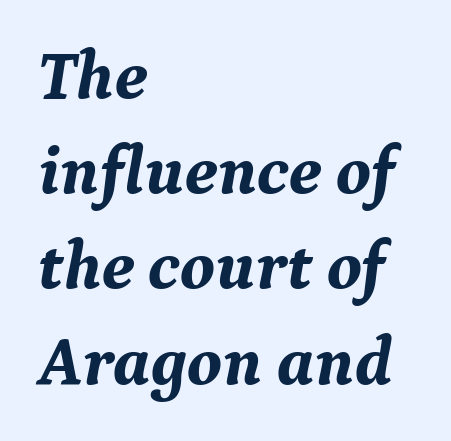
{"serif": "yes", "italic": "yes", "lean": "right", "slant_degrees": 9, "bold": "yes", "weight": "bold", "width": "normal", "stroke_contrast": "medium", "x_height": "medium", "monospaced": "no", "underline": "no", "align": "left", "line_spacing": "normal", "line_spacing_ratio": 1.38, "letter_spacing": "normal", "letter_spacing_em": 0.0, "glyph_px": 69}
